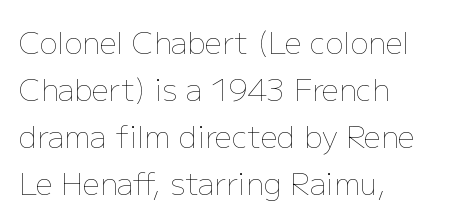
Q: Is the text bold? A: No.
Q: Is the text italic (slanted)? A: No, it is upright.
Q: Is the text underlined? A: No.
Q: How is the paragraph aligned? A: Left-aligned.
Q: Is the spacing between letters normal or unusually wide? A: Normal.
Q: Is the spacing between lines tight, normal or loose? A: Normal.
Q: Width (condensed, normal, or wide)? A: Normal.
Q: Stroke contrast? A: Low.
Q: x-height? A: Medium.
Q: Monospaced? A: No.
